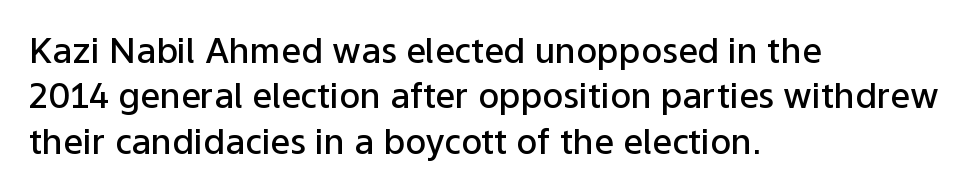
{"serif": "no", "italic": "no", "bold": "semi", "weight": "semibold", "width": "normal", "stroke_contrast": "low", "x_height": "medium", "monospaced": "no", "underline": "no", "align": "left", "line_spacing": "normal", "line_spacing_ratio": 1.3, "letter_spacing": "normal", "letter_spacing_em": 0.0, "glyph_px": 35}
